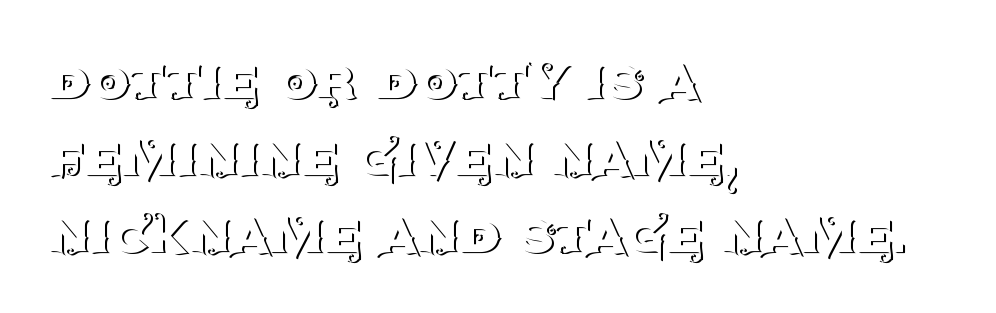
Think of a printed novel: that variable character pitch is what you see here. Italic: no, the glyphs are upright roman. There is no visible air inserted between adjacent glyphs. Plain, unruled lines of type.
